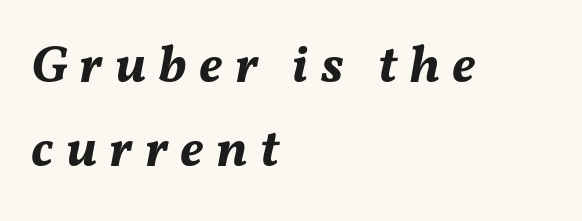
The image shows 53 px bold type, italic (leaning right); set left-aligned, normal line spacing (1.58x), unusually wide letter spacing (+0.23 em), not underlined; medium stroke contrast and a medium x-height.
